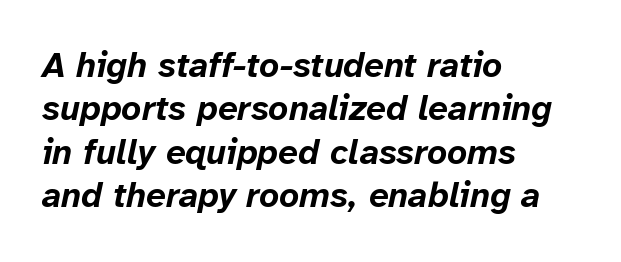
Spacing verdict: proportional, widths tailored to each character. The rendering uses a bold face; every stroke is thick and dark. If you drew a ruler down the left edge, every line would touch it. The rendering keeps characters at their native spacing.
